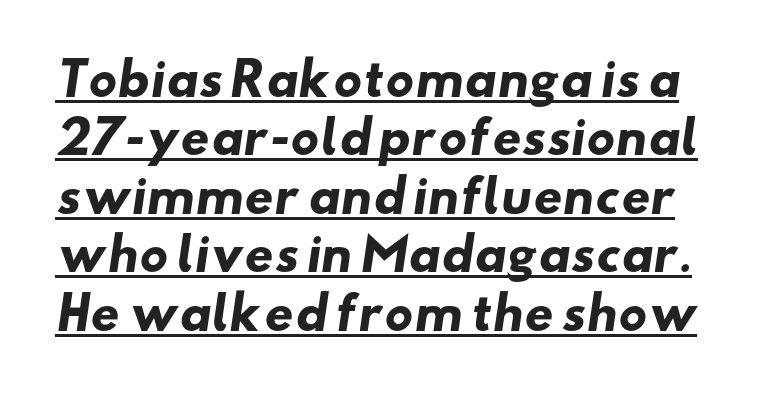
The image shows 45 px heavy, wide sans-serif type; set normal line spacing (1.3x), normal letter spacing, underlined; low stroke contrast and a small x-height.
